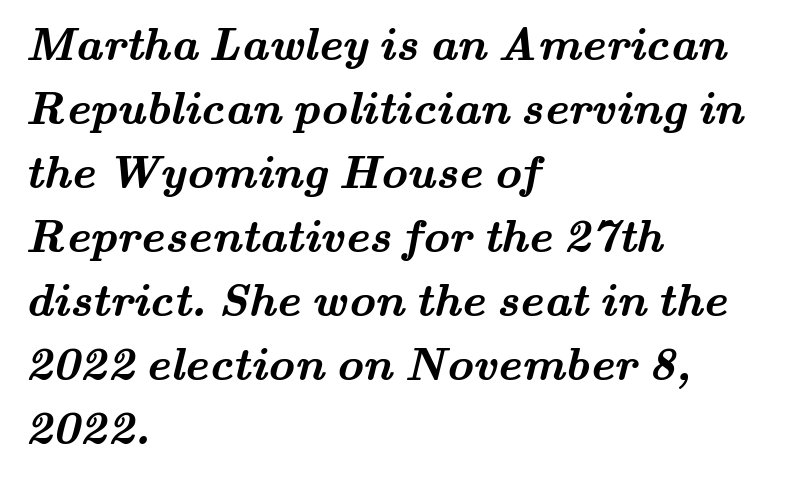
The image shows 46 px semibold, wide serif type; set left-aligned, normal line spacing (1.39x), normal letter spacing, not underlined; medium stroke contrast and a small x-height.
